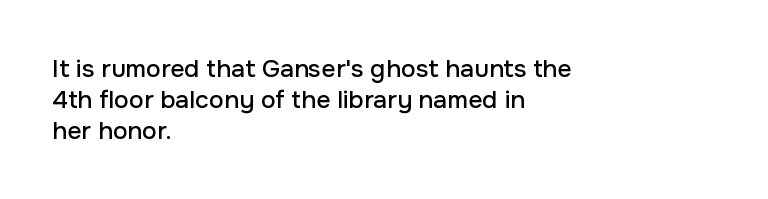
The image shows 25 px text type, upright; set left-aligned, line spacing 1.24x, normal letter spacing, not underlined.
